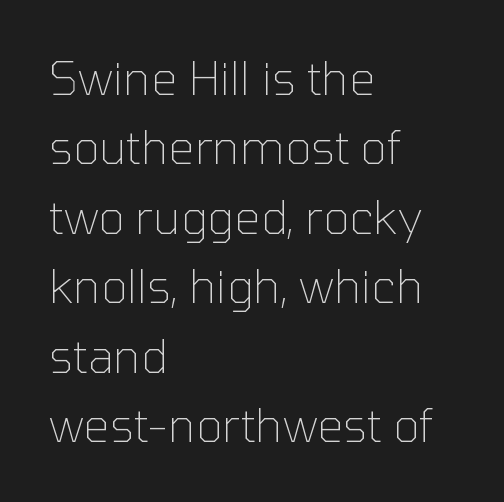
Q: Is the text bold? A: No.
Q: Is the text italic (slanted)? A: No, it is upright.
Q: Is the typeface a serif or a sans-serif typeface? A: Sans-serif.
Q: Is the text underlined? A: No.
Q: How is the paragraph aligned? A: Left-aligned.
Q: Is the spacing between letters normal or unusually wide? A: Normal.
Q: Is the spacing between lines tight, normal or loose? A: Normal.
Q: Width (condensed, normal, or wide)? A: Normal.
Q: Stroke contrast? A: Low.
Q: x-height? A: Medium.
Q: Monospaced? A: No.
